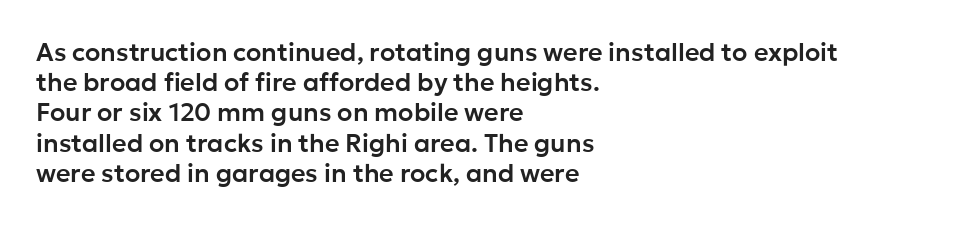
The image shows 25 px text type, upright; set left-aligned, line spacing 1.21x, normal letter spacing, not underlined.
